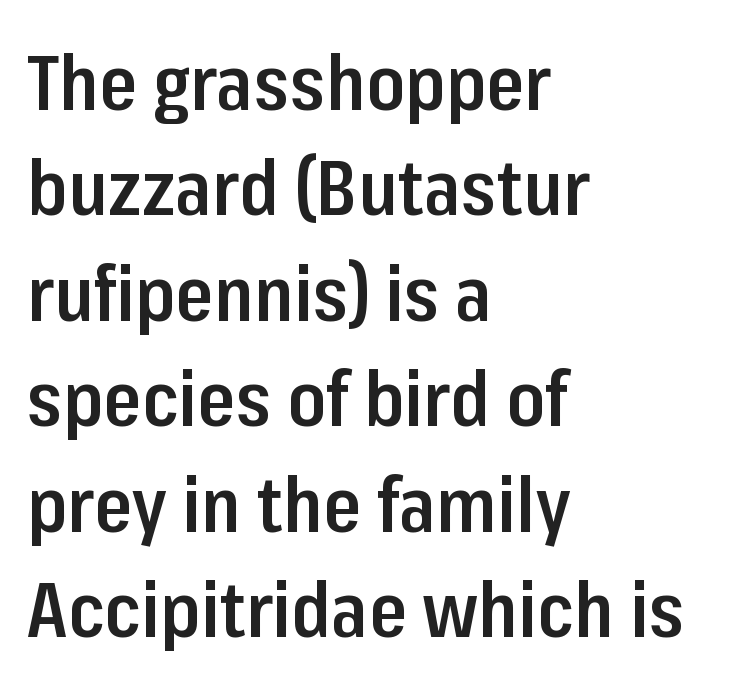
{"serif": "no", "italic": "no", "bold": "semi", "weight": "semibold", "width": "condensed", "stroke_contrast": "low", "x_height": "medium", "monospaced": "no", "underline": "no", "align": "left", "line_spacing": "normal", "line_spacing_ratio": 1.37, "letter_spacing": "normal", "letter_spacing_em": 0.0, "glyph_px": 77}
